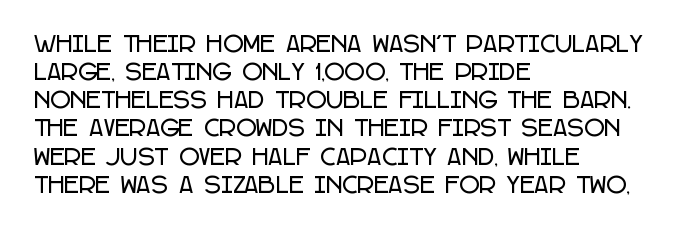
Q: Is the text italic (slanted)? A: No, it is upright.
Q: Is the text underlined? A: No.
Q: How is the paragraph aligned? A: Left-aligned.
Q: Is the spacing between letters normal or unusually wide? A: Normal.
Q: Is the spacing between lines tight, normal or loose? A: Normal.
